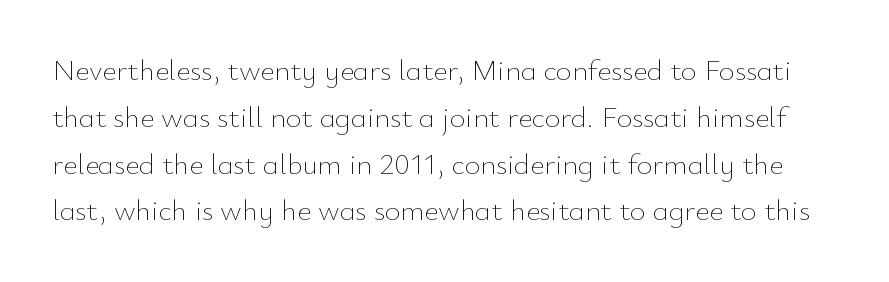
The image shows 30 px thin type, upright; set normal line spacing (1.56x), normal letter spacing, not underlined; low stroke contrast and a small x-height.
